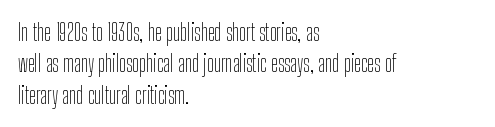
The image shows 23 px text type, upright; set left-aligned, normal line spacing (1.36x), normal letter spacing, not underlined.
